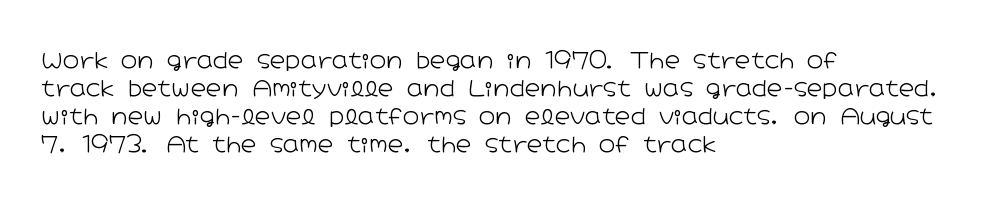
The image shows 22 px text type, upright; set left-aligned, normal line spacing (1.28x), normal letter spacing, not underlined.
